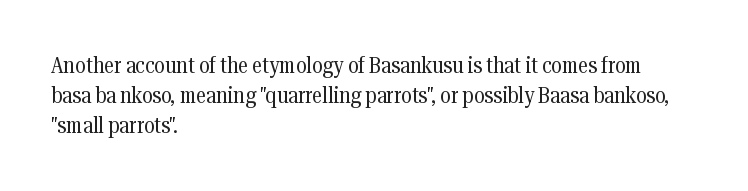
{"italic": "no", "bold": "no", "underline": "no", "align": "left", "line_spacing": "normal", "line_spacing_ratio": 1.31, "letter_spacing": "normal", "letter_spacing_em": 0.0, "glyph_px": 23}
